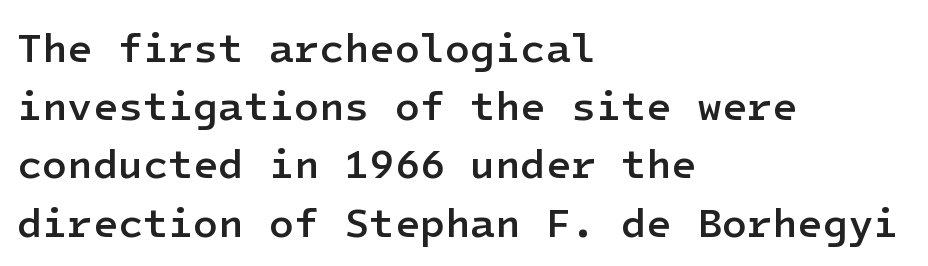
The image shows 41 px semibold sans-serif type, upright; set left-aligned, normal line spacing (1.42x), normal letter spacing, not underlined; low stroke contrast and a medium x-height.
